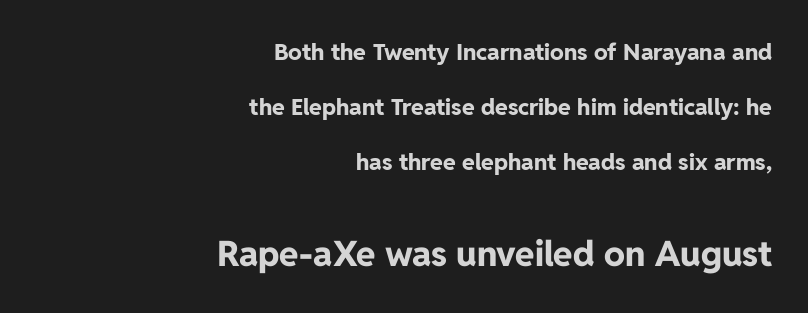
Q: Is the text bold? A: Yes.
Q: Is the text italic (slanted)? A: No, it is upright.
Q: Is the typeface a serif or a sans-serif typeface? A: Sans-serif.
Q: Is the text underlined? A: No.
Q: How is the paragraph aligned? A: Right-aligned.
Q: Is the spacing between letters normal or unusually wide? A: Normal.
Q: Is the spacing between lines tight, normal or loose? A: Loose.
Q: Which block of text is set in a larger size, the first (top) or the second (bottom)? A: The second (bottom) one.
Q: Width (condensed, normal, or wide)? A: Normal.
Q: Stroke contrast? A: Low.
Q: x-height? A: Medium.
Q: Monospaced? A: No.
